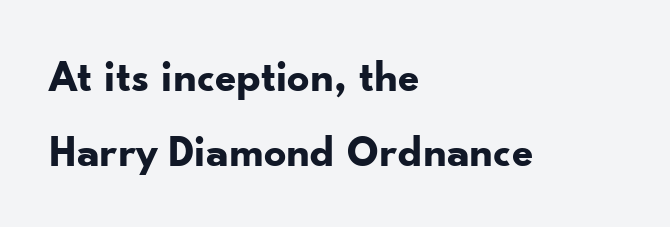
Typographic density is high because the face is bold. How are the letters spaced? Ordinarily, with no added tracking. Type without underlining. The letters advance in unequal steps, a hallmark of proportional type. The rendering shows plain stroke endings on the letterforms — a sans-serif design.
